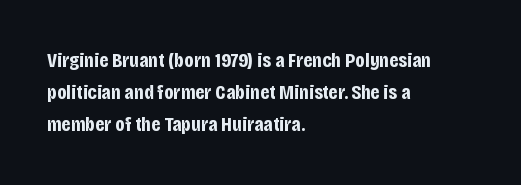
{"italic": "no", "bold": "yes", "underline": "no", "align": "left", "line_spacing": "normal", "line_spacing_ratio": 1.53, "letter_spacing": "normal", "letter_spacing_em": 0.0, "glyph_px": 21}
